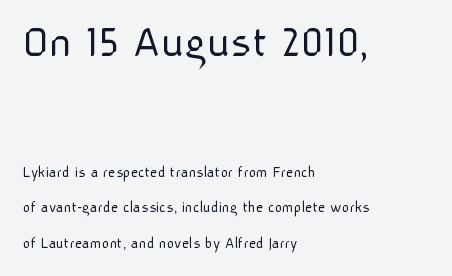
The image shows 47 px light sans-serif type, upright; set left-aligned, loose line spacing (2.22x), normal letter spacing, not underlined; the first (top) block is 2.94x larger; low stroke contrast and a medium x-height.
